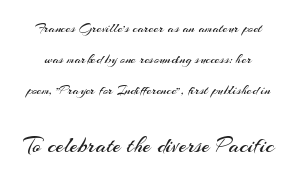
{"bold": "no", "underline": "no", "line_spacing": "loose", "line_spacing_ratio": 2.22, "letter_spacing": "normal", "letter_spacing_em": 0.0, "larger_block": "second", "size_ratio": 1.64, "glyph_px": 23}
